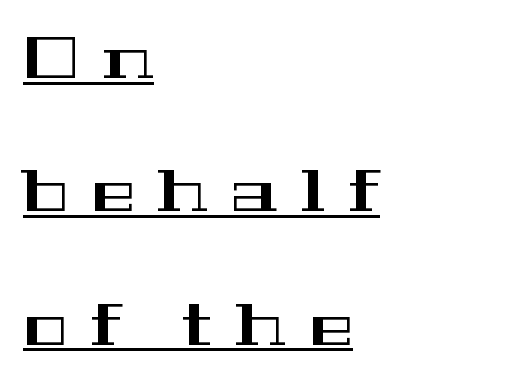
Q: Is the text italic (slanted)? A: No, it is upright.
Q: Is the typeface a serif or a sans-serif typeface? A: Serif.
Q: Is the text underlined? A: Yes.
Q: How is the paragraph aligned? A: Left-aligned.
Q: Is the spacing between letters normal or unusually wide? A: Unusually wide.
Q: Is the spacing between lines tight, normal or loose? A: Loose.
Q: Width (condensed, normal, or wide)? A: Wide.
Q: Stroke contrast? A: High.
Q: x-height? A: Medium.
Q: Monospaced? A: No.
